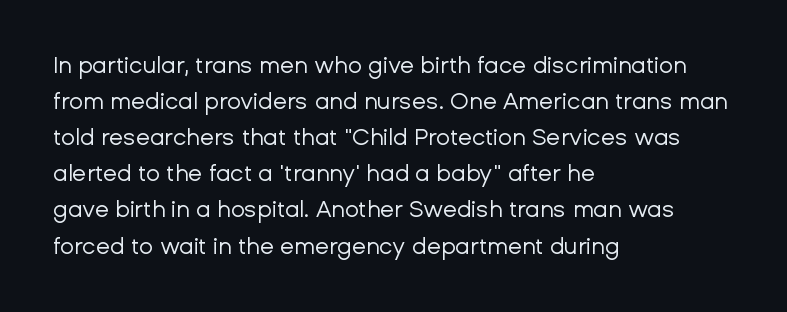
Nothing unusual about the tracking: characters are spaced as the font intends. The typesetter chose a ragged-right arrangement here. Vertical strokes here are truly vertical. In terms of leading, this rendering sits right in the middle.
